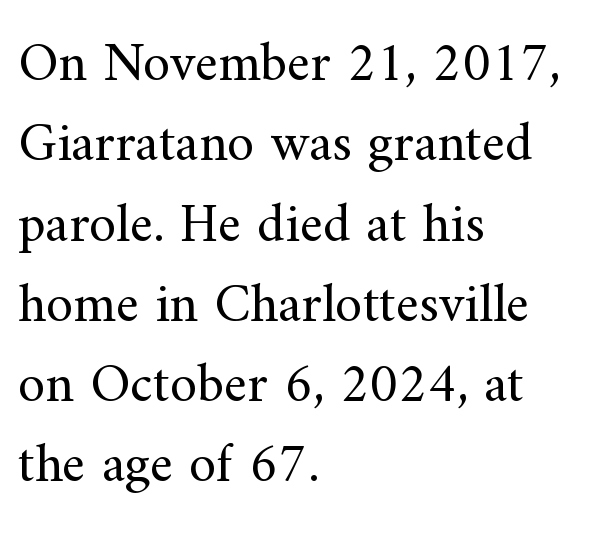
The letters sit at their default tracking, neither squeezed nor spread. This sample uses a serif face. Summary of weight: not heavy and not bold. The baseline area is clear.
